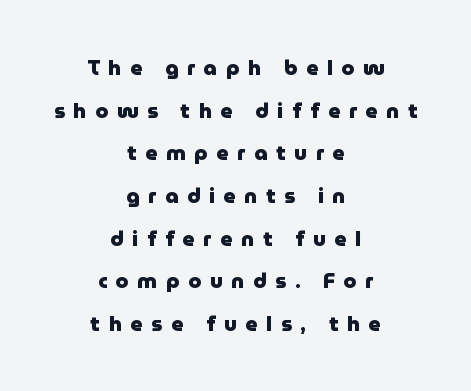
{"italic": "no", "bold": "yes", "underline": "no", "align": "center", "line_spacing": "loose", "line_spacing_ratio": 2.03, "letter_spacing": "wide", "letter_spacing_em": 0.41, "glyph_px": 21}
